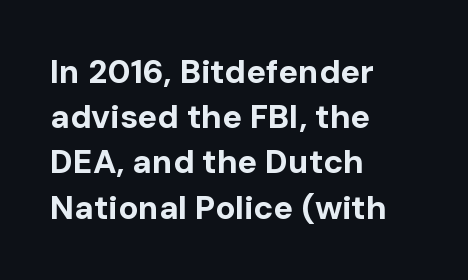
{"serif": "no", "italic": "no", "bold": "yes", "weight": "bold", "width": "normal", "stroke_contrast": "low", "x_height": "medium", "monospaced": "no", "underline": "no", "align": "left", "line_spacing": "normal", "line_spacing_ratio": 1.37, "letter_spacing": "normal", "letter_spacing_em": 0.0, "glyph_px": 33}
